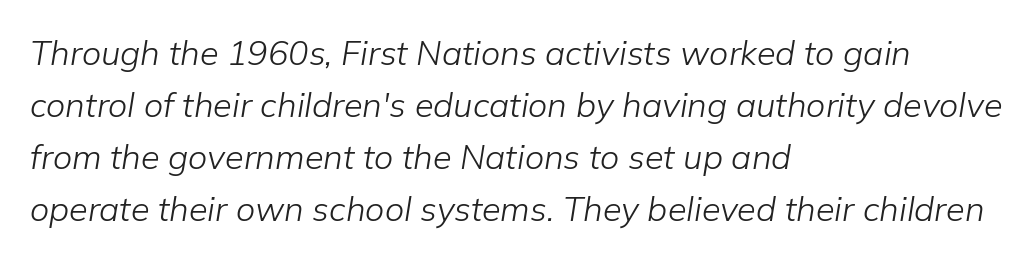
Typeset ragged right — the left edge is the straight one. The text carries the slant typical of an italic or oblique font. You could not count columns in this text — the font is proportionally spaced. Leading: standard.
